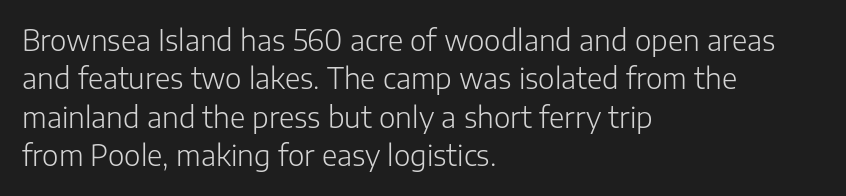
The image shows 28 px light sans-serif type, upright; set left-aligned, normal line spacing (1.37x), normal letter spacing, not underlined; low stroke contrast and a medium x-height.
